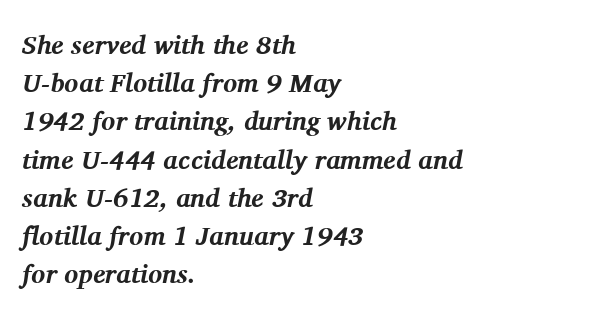
The image shows 26 px bold type, italic (leaning right); set left-aligned, normal line spacing (1.47x), normal letter spacing, not underlined.
